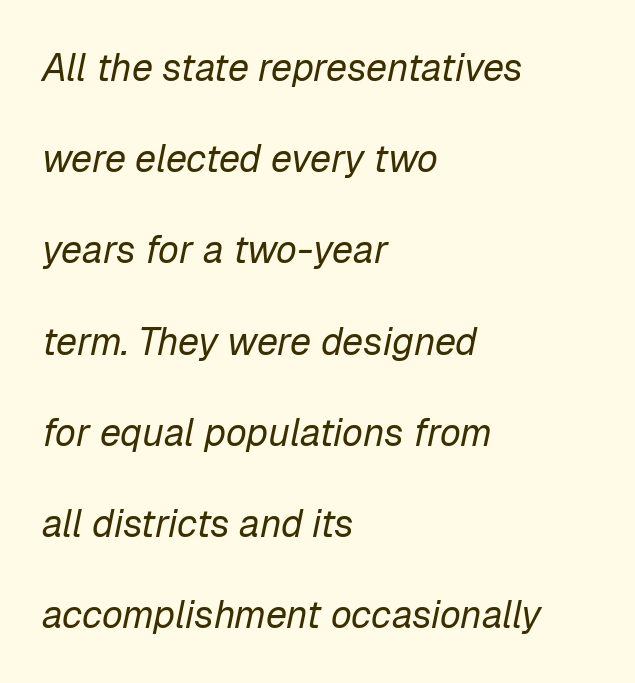
Q: Is the text bold? A: No.
Q: Is the text italic (slanted)? A: Yes, it leans right by about 12 degrees.
Q: Is the text underlined? A: No.
Q: How is the paragraph aligned? A: Left-aligned.
Q: Is the spacing between letters normal or unusually wide? A: Normal.
Q: Is the spacing between lines tight, normal or loose? A: Loose.
Q: Width (condensed, normal, or wide)? A: Normal.
Q: Stroke contrast? A: Low.
Q: x-height? A: Medium.
Q: Monospaced? A: No.
